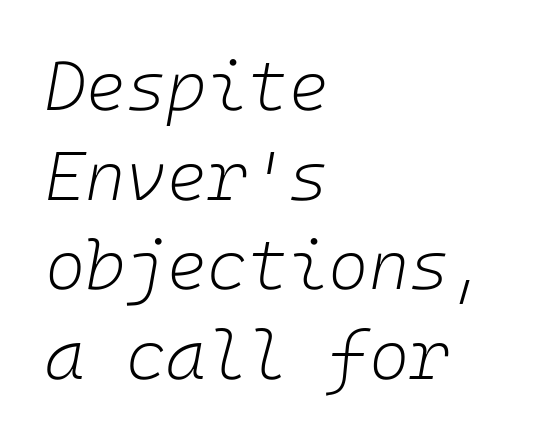
{"italic": "yes", "lean": "right", "slant_degrees": 10, "bold": "no", "weight": "light", "width": "normal", "stroke_contrast": "low", "x_height": "medium", "underline": "no", "align": "left", "line_spacing": "normal", "line_spacing_ratio": 1.3, "letter_spacing": "normal", "letter_spacing_em": 0.0, "glyph_px": 69}
